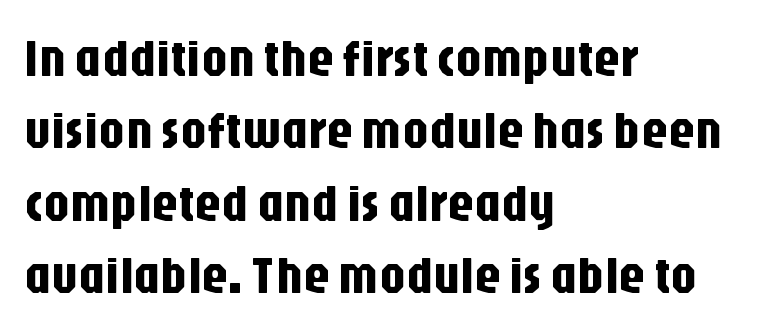
In terms of letterspacing, this is plain default setting. The baseline area is clear. Each new line begins a customary step beneath the previous one. Short and long lines alike share a common starting point at left. Upright lettering throughout. Are there feet on the stems? There aren't — it's a sans.
